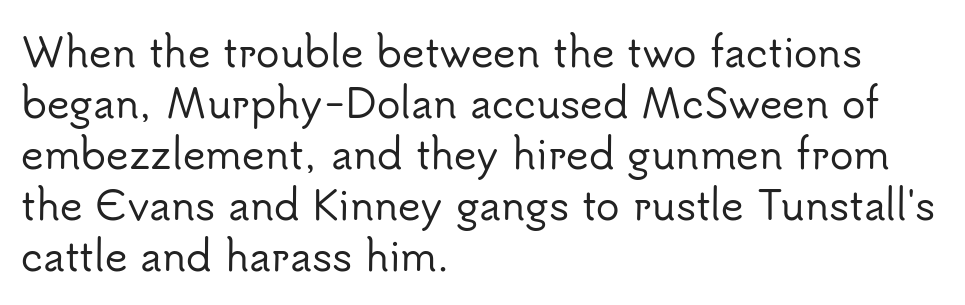
The image shows 39 px sans-serif type, upright; set left-aligned, normal line spacing (1.31x), normal letter spacing, not underlined; low stroke contrast and a small x-height.
